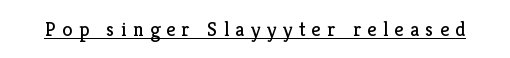
Q: Is the text bold? A: No.
Q: Is the text italic (slanted)? A: No, it is upright.
Q: Is the text underlined? A: Yes.
Q: Is the spacing between letters normal or unusually wide? A: Unusually wide.
